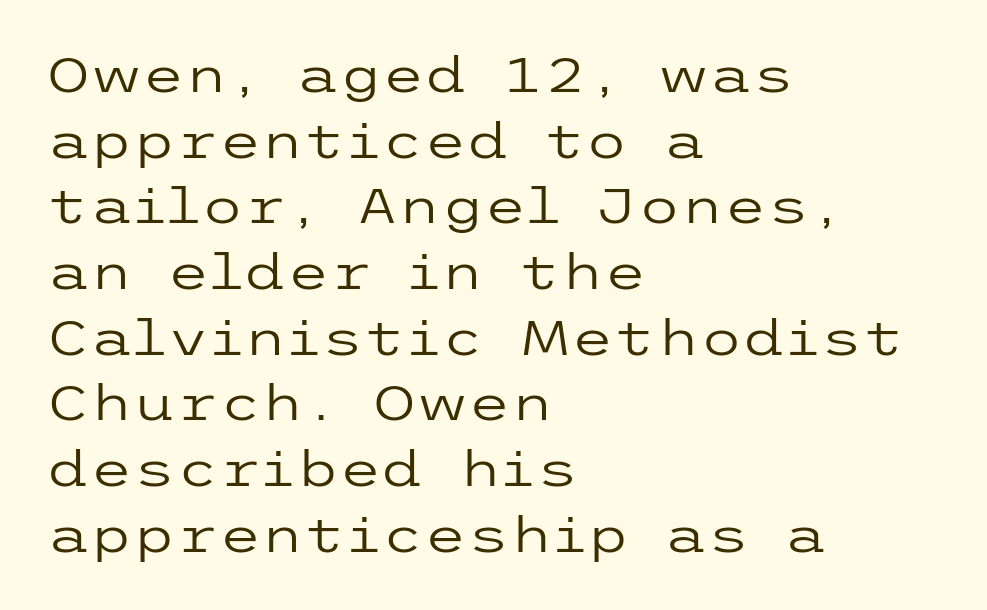
{"serif": "no", "italic": "no", "bold": "no", "weight": "regular", "width": "wide", "stroke_contrast": "low", "x_height": "medium", "underline": "no", "align": "left", "line_spacing": "normal", "line_spacing_ratio": 1.34, "letter_spacing": "normal", "letter_spacing_em": 0.0, "glyph_px": 49}
